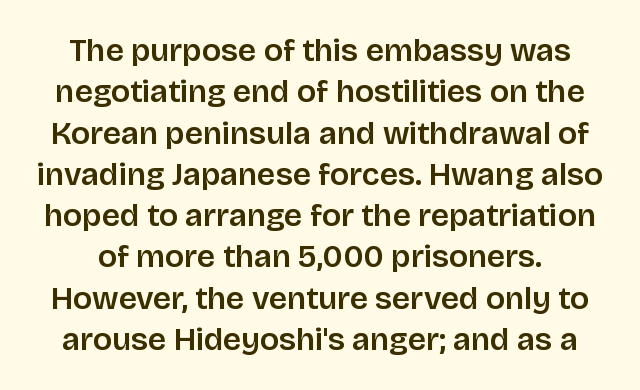
The image shows 32 px sans-serif type, upright; set normal line spacing (1.29x), normal letter spacing, not underlined; low stroke contrast and a large x-height.
